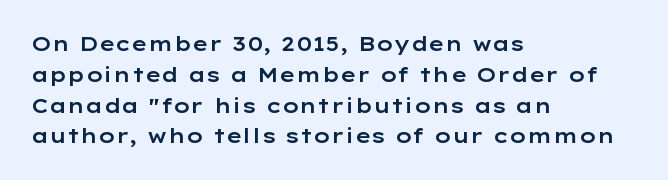
Letter spacing: default. This rendering uses left alignment, leaving the right contour irregular. The axis of the letterforms is exactly vertical. Evenly set lines give the paragraph a standard silhouette.
